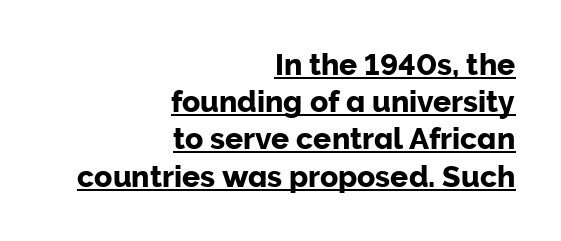
{"serif": "no", "italic": "no", "width": "normal", "stroke_contrast": "low", "x_height": "medium", "monospaced": "no", "underline": "yes", "align": "right", "line_spacing_ratio": 1.24, "letter_spacing": "normal", "letter_spacing_em": 0.0, "glyph_px": 30}
